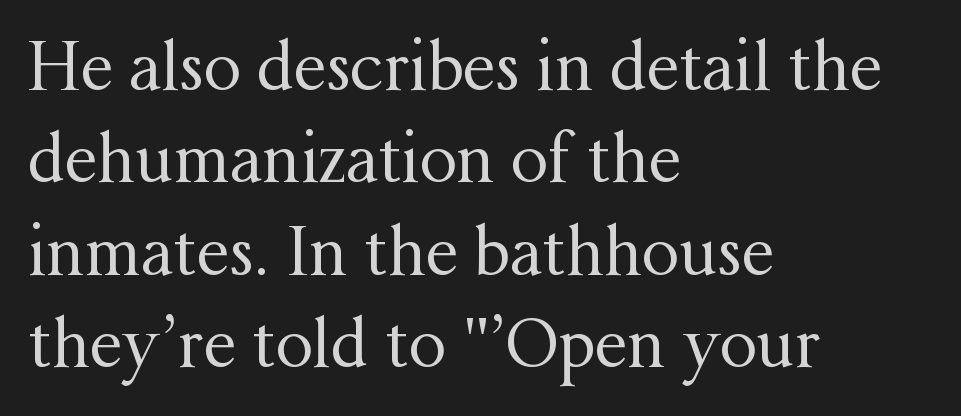
{"serif": "yes", "italic": "no", "bold": "no", "weight": "regular", "width": "normal", "stroke_contrast": "medium", "x_height": "medium", "monospaced": "no", "underline": "no", "align": "left", "line_spacing": "normal", "line_spacing_ratio": 1.4, "letter_spacing": "normal", "letter_spacing_em": 0.0, "glyph_px": 66}
